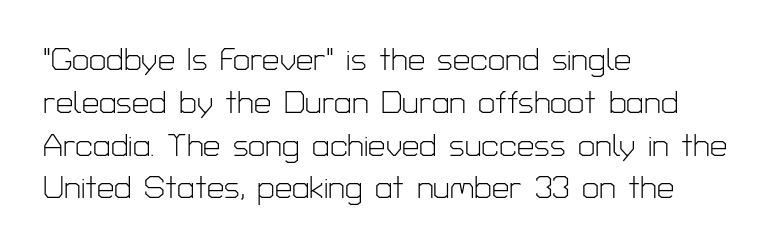
{"serif": "no", "italic": "no", "bold": "no", "weight": "light", "width": "normal", "stroke_contrast": "low", "x_height": "medium", "monospaced": "no", "underline": "no", "align": "left", "line_spacing": "normal", "line_spacing_ratio": 1.38, "letter_spacing": "normal", "letter_spacing_em": 0.0, "glyph_px": 31}
